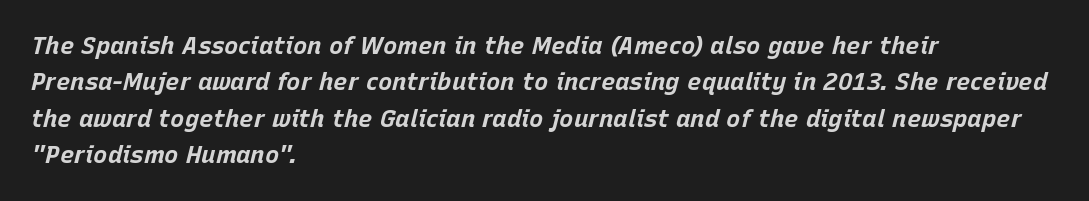
The image shows 24 px bold type, italic (leaning right); set left-aligned, normal line spacing (1.52x), normal letter spacing, not underlined.
